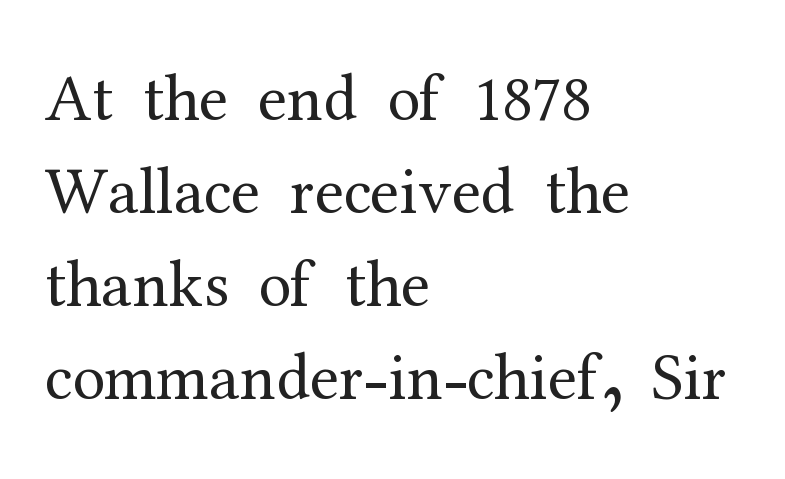
Quick note: not italic, upright. Casual observation: everything's shoved over to the left. There is no visible air inserted between adjacent glyphs. The baseline area is clear. The glyphs in this specimen are seriffed.
